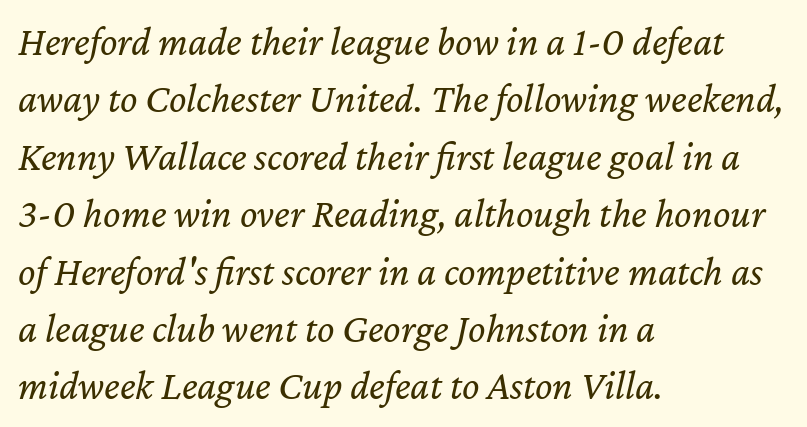
{"italic": "yes", "lean": "right", "slant_degrees": 12, "bold": "no", "weight": "regular", "width": "normal", "stroke_contrast": "low", "x_height": "medium", "monospaced": "no", "underline": "no", "align": "left", "line_spacing": "normal", "line_spacing_ratio": 1.4, "letter_spacing": "normal", "letter_spacing_em": 0.0, "glyph_px": 41}
